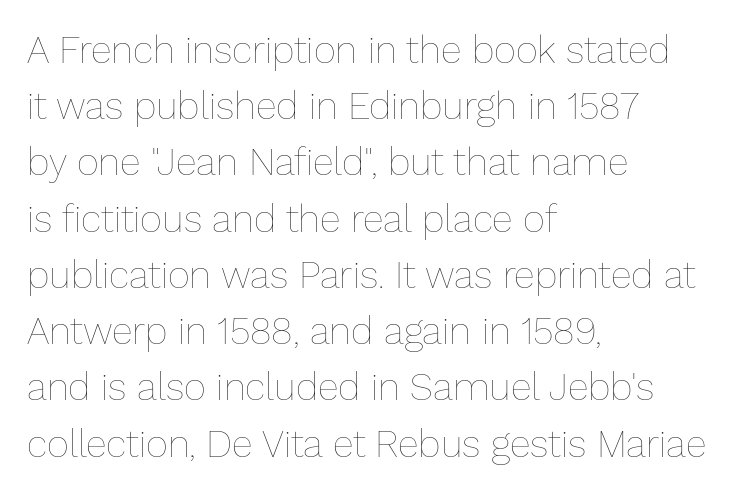
{"italic": "no", "bold": "no", "weight": "thin", "width": "normal", "stroke_contrast": "low", "x_height": "medium", "monospaced": "no", "underline": "no", "align": "left", "line_spacing": "normal", "line_spacing_ratio": 1.48, "letter_spacing": "normal", "letter_spacing_em": 0.0, "glyph_px": 38}
